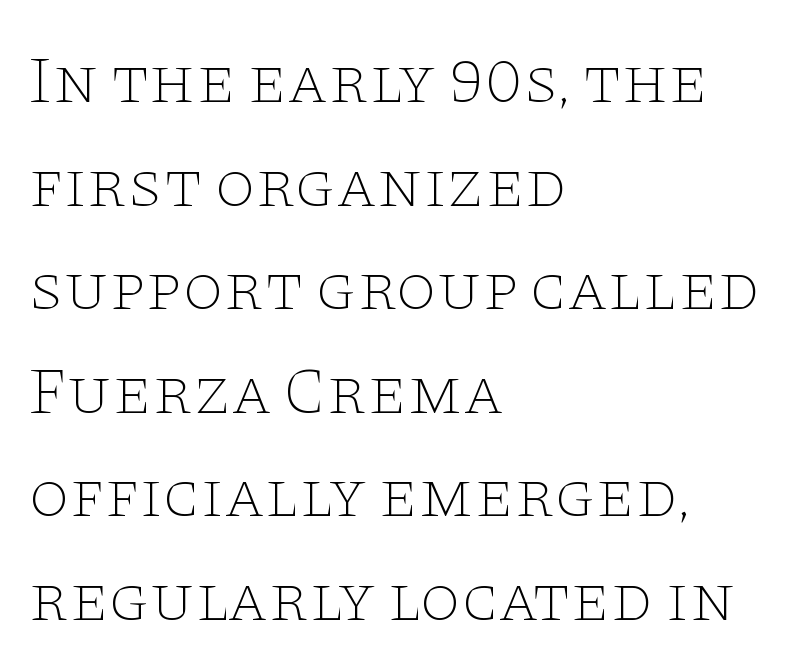
Q: Is the text bold? A: No.
Q: Is the text italic (slanted)? A: No, it is upright.
Q: Is the typeface a serif or a sans-serif typeface? A: Serif.
Q: Is the text underlined? A: No.
Q: How is the paragraph aligned? A: Left-aligned.
Q: Is the spacing between letters normal or unusually wide? A: Normal.
Q: Is the spacing between lines tight, normal or loose? A: Normal.
Q: Width (condensed, normal, or wide)? A: Wide.
Q: Stroke contrast? A: Low.
Q: x-height? A: Large.
Q: Monospaced? A: No.
